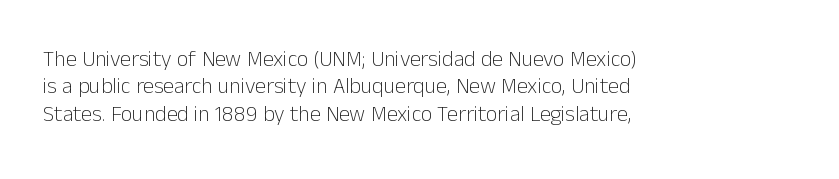
Q: Is the text bold? A: No.
Q: Is the text italic (slanted)? A: No, it is upright.
Q: Is the text underlined? A: No.
Q: How is the paragraph aligned? A: Left-aligned.
Q: Is the spacing between letters normal or unusually wide? A: Normal.
Q: Is the spacing between lines tight, normal or loose? A: Normal.
